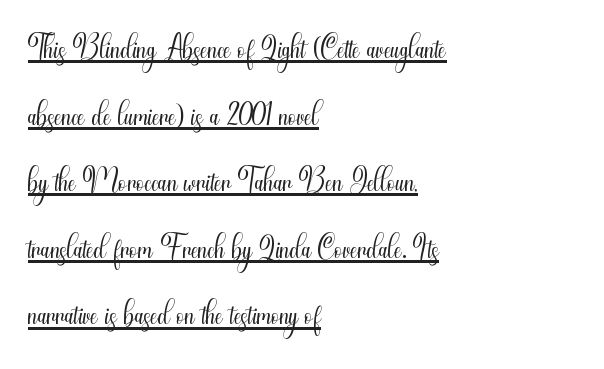
{"serif": "no", "bold": "no", "weight": "light", "width": "condensed", "stroke_contrast": "medium", "x_height": "small", "monospaced": "no", "underline": "yes", "align": "left", "line_spacing": "normal", "line_spacing_ratio": 1.48, "letter_spacing": "normal", "letter_spacing_em": 0.0, "glyph_px": 45}
